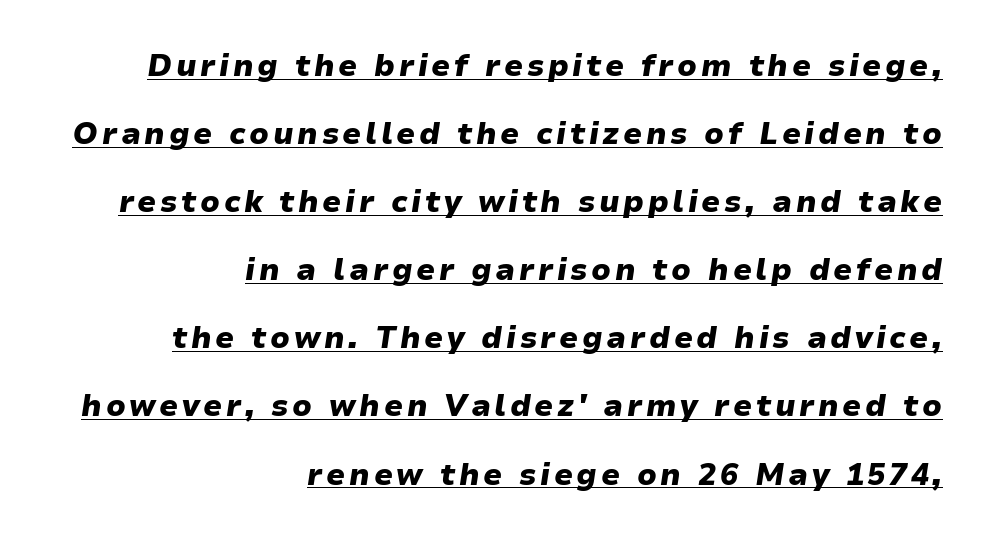
Q: Is the text bold? A: Yes.
Q: Is the text italic (slanted)? A: Yes, it leans right by about 9 degrees.
Q: Is the text underlined? A: Yes.
Q: How is the paragraph aligned? A: Right-aligned.
Q: Is the spacing between lines tight, normal or loose? A: Loose.
Q: Width (condensed, normal, or wide)? A: Wide.
Q: Stroke contrast? A: Low.
Q: x-height? A: Medium.
Q: Monospaced? A: No.
